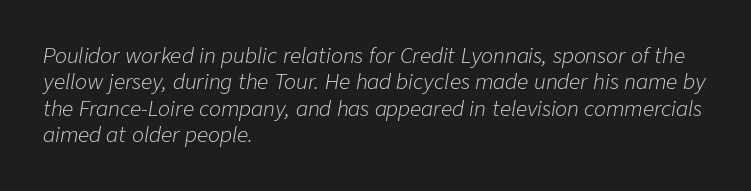
The image shows 20 px text type, italic (leaning right); set left-aligned, normal line spacing (1.32x), normal letter spacing, not underlined.
